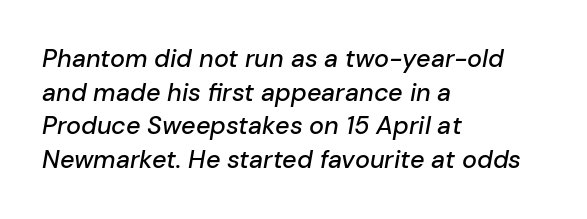
These lines keep a tight, regular rhythm from letter to letter. Horizontal bands of white between lines are of average thickness. The specimen reads as italic at a glance. This rendering uses left alignment, leaving the right contour irregular. The words here are not underlined.
